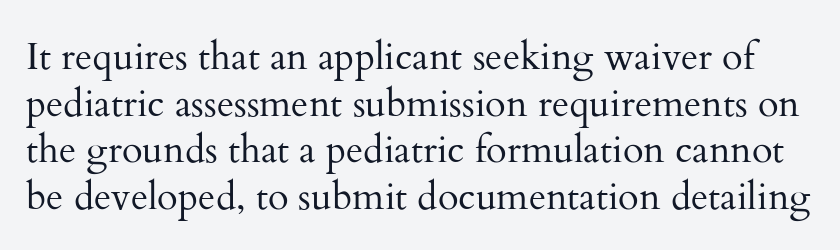
Q: Is the text bold? A: No.
Q: Is the text italic (slanted)? A: No, it is upright.
Q: Is the typeface a serif or a sans-serif typeface? A: Serif.
Q: Is the text underlined? A: No.
Q: Is the spacing between letters normal or unusually wide? A: Normal.
Q: Width (condensed, normal, or wide)? A: Normal.
Q: Stroke contrast? A: Medium.
Q: x-height? A: Small.
Q: Monospaced? A: No.
